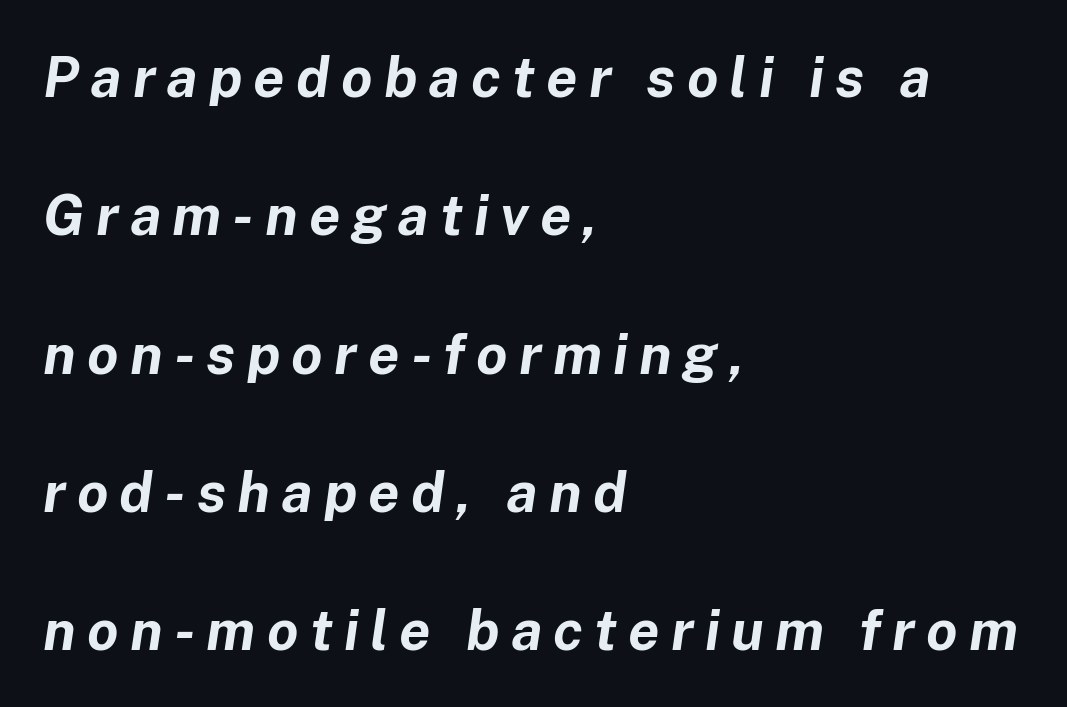
The image shows 56 px bold type, italic (leaning right); set left-aligned, loose line spacing (2.47x), unusually wide letter spacing (+0.2 em), not underlined; low stroke contrast and a medium x-height.
